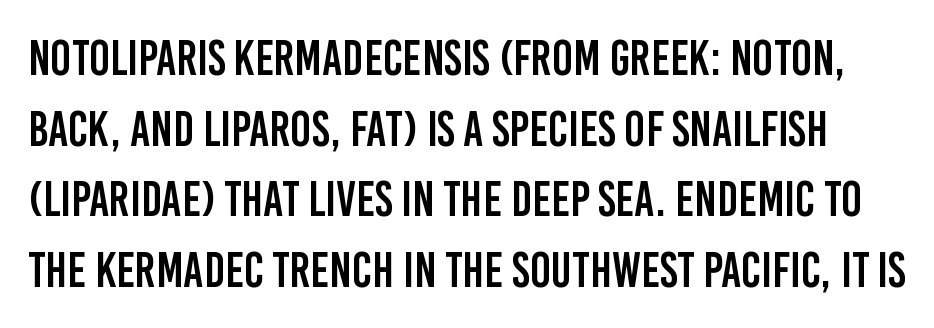
Successive baselines arrive at the customary interval. Do the characters align in a grid? No, the font is proportional. Serifs: no, the terminals of the letterforms are clean. Posture: straight, roman, zero tilt. Words appear dense and cohesive because spacing is normal.
